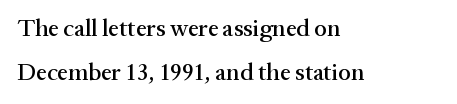
{"italic": "no", "underline": "no", "align": "left", "line_spacing_ratio": 1.85, "letter_spacing": "normal", "letter_spacing_em": 0.0, "glyph_px": 24}
